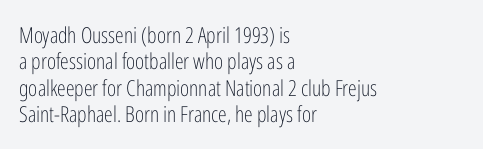
The image shows 22 px text type, upright; set left-aligned, line spacing 1.2x, normal letter spacing, not underlined.
